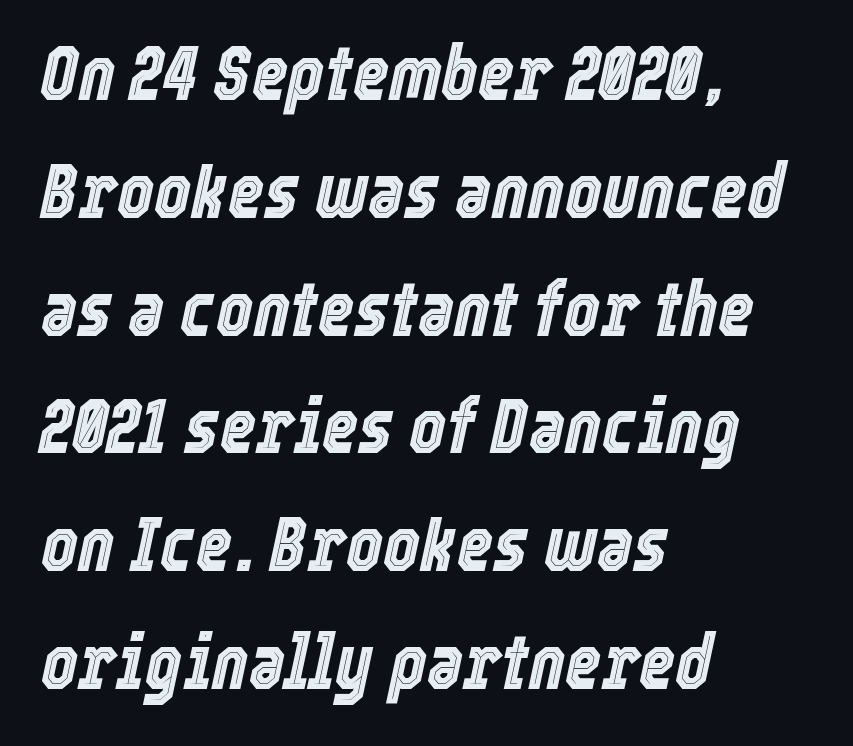
{"italic": "yes", "lean": "right", "slant_degrees": 12, "width": "condensed", "x_height": "medium", "monospaced": "no", "underline": "no", "align": "left", "line_spacing": "normal", "line_spacing_ratio": 1.51, "letter_spacing": "normal", "letter_spacing_em": 0.0, "glyph_px": 78}
